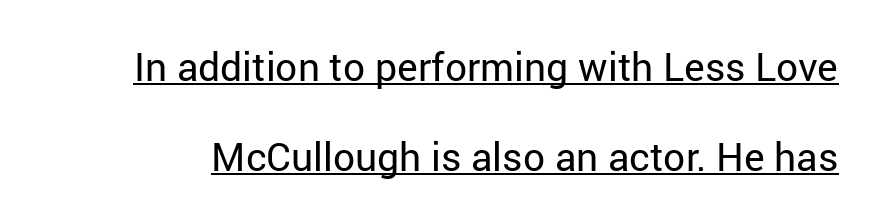
The image shows 39 px regular-weight sans-serif type, upright; set loose line spacing (2.3x), normal letter spacing, underlined; low stroke contrast and a medium x-height.
